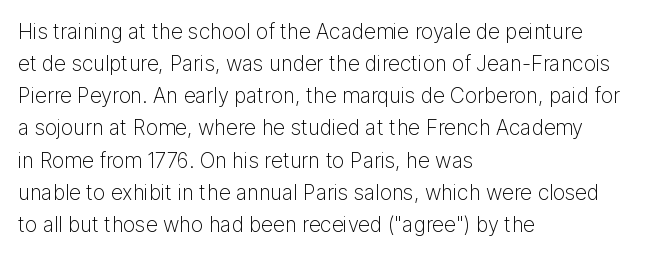
{"italic": "no", "bold": "no", "underline": "no", "align": "left", "line_spacing": "normal", "line_spacing_ratio": 1.53, "letter_spacing": "normal", "letter_spacing_em": 0.0, "glyph_px": 21}
